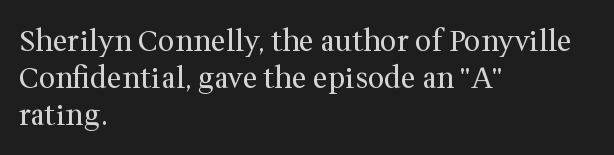
Look at the tracking — it's just the regular setting, nothing added. Is there much room between lines? A standard amount, neither cramped nor airy. A student would call this left alignment; a typographer would say flush left, rag right. Honestly, there is no underline to notice here at all. Italic? Not at all — the glyphs are vertical.
